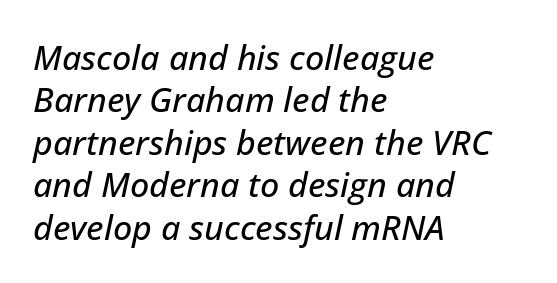
{"italic": "yes", "lean": "right", "slant_degrees": 12, "width": "normal", "stroke_contrast": "low", "x_height": "medium", "monospaced": "no", "underline": "no", "align": "left", "line_spacing": "normal", "line_spacing_ratio": 1.25, "letter_spacing": "normal", "letter_spacing_em": 0.0, "glyph_px": 34}
